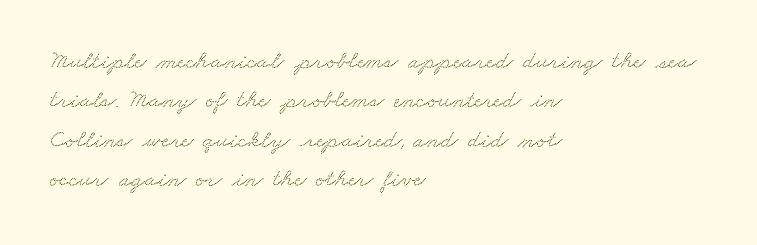
Check the space under the baseline: it is left empty. Line starts are locked; line ends wander. The lines sit at an ordinary, default distance from one another. Standard letterfit; no display-style spreading of the glyphs.
